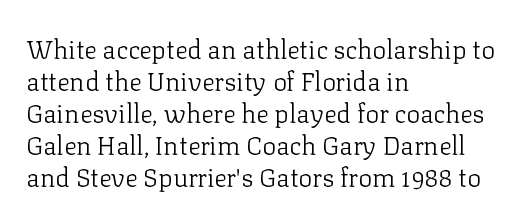
The passage shown is not underscored anywhere. Words appear dense and cohesive because spacing is normal. Alignment: flush left. Unlike italic type, these characters show no tilt at all.
